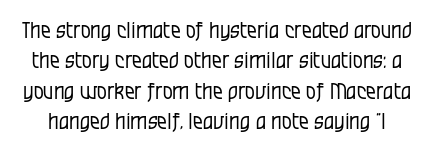
Unlike italic type, these characters show no tilt at all. The passage shown stacks its lines at a standard gap. Weight: not bold — regular or lighter. The gap between lines stays unmarked.
